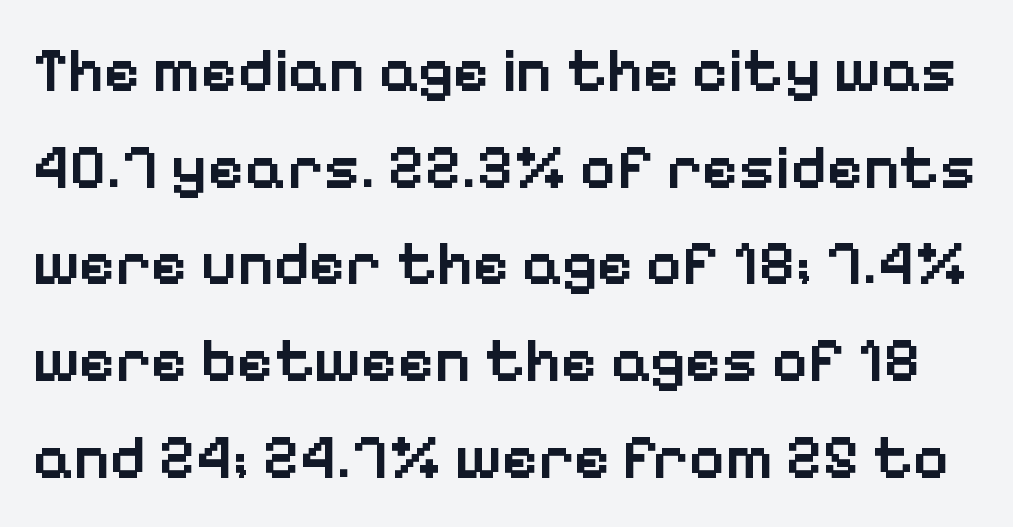
{"serif": "no", "italic": "no", "bold": "semi", "weight": "semibold", "width": "normal", "stroke_contrast": "low", "x_height": "medium", "monospaced": "no", "underline": "no", "line_spacing": "normal", "line_spacing_ratio": 1.56, "letter_spacing": "normal", "letter_spacing_em": 0.0, "glyph_px": 62}
